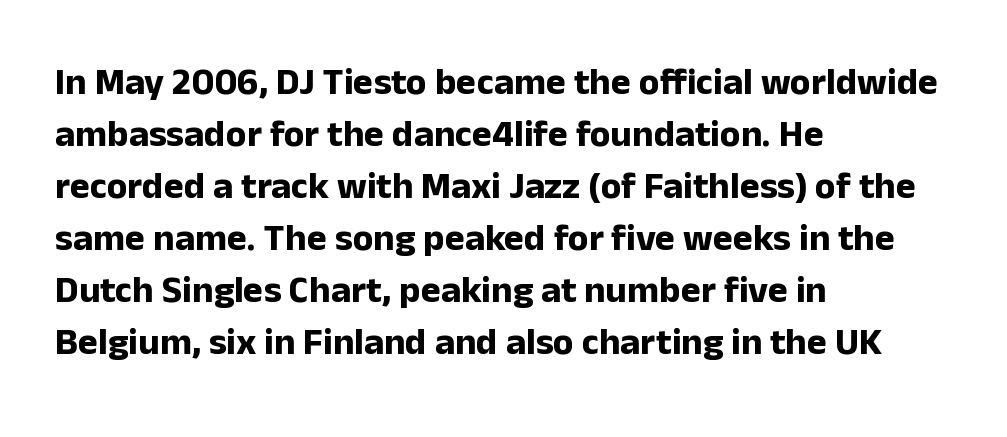
Q: Is the text bold? A: Yes.
Q: Is the text italic (slanted)? A: No, it is upright.
Q: Is the typeface a serif or a sans-serif typeface? A: Sans-serif.
Q: Is the text underlined? A: No.
Q: How is the paragraph aligned? A: Left-aligned.
Q: Is the spacing between letters normal or unusually wide? A: Normal.
Q: Is the spacing between lines tight, normal or loose? A: Normal.
Q: Width (condensed, normal, or wide)? A: Normal.
Q: Stroke contrast? A: Low.
Q: x-height? A: Medium.
Q: Monospaced? A: No.
